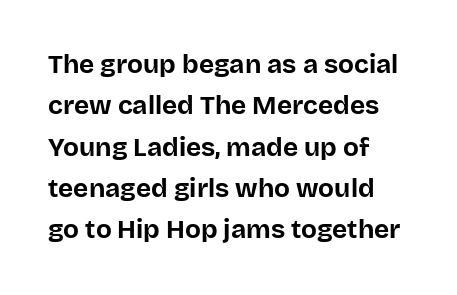
Descenders are the only things crossing below the line. Honestly, the row spacing looks completely unremarkable. The font is running at its bold setting. Inter-character spacing is left at the font's built-in metrics. Vertical strokes here are truly vertical.
